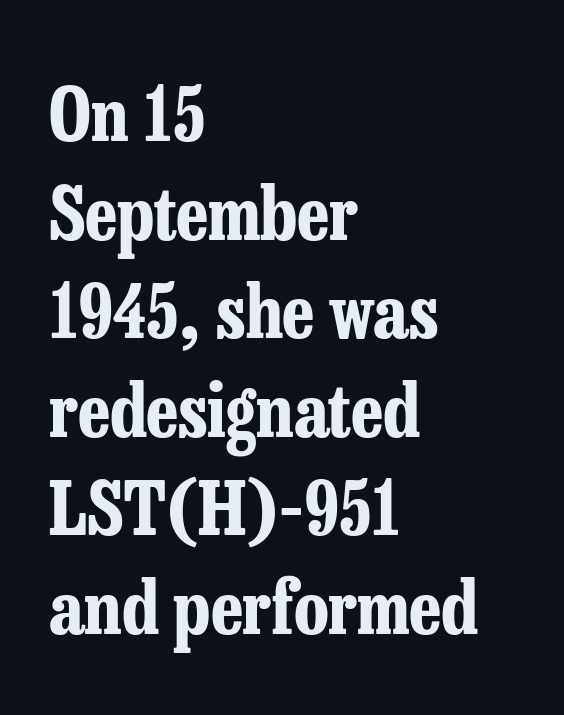
Q: Is the text bold? A: Yes.
Q: Is the text italic (slanted)? A: No, it is upright.
Q: Is the typeface a serif or a sans-serif typeface? A: Serif.
Q: Is the text underlined? A: No.
Q: How is the paragraph aligned? A: Left-aligned.
Q: Is the spacing between letters normal or unusually wide? A: Normal.
Q: Is the spacing between lines tight, normal or loose? A: Normal.
Q: Width (condensed, normal, or wide)? A: Condensed.
Q: Stroke contrast? A: Low.
Q: x-height? A: Medium.
Q: Monospaced? A: No.
